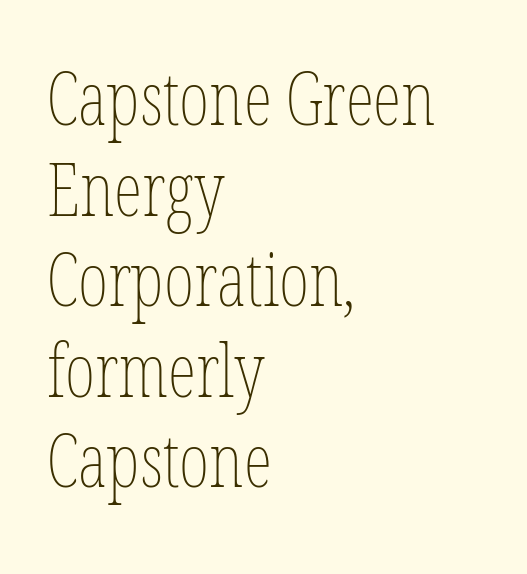
Spacing verdict: proportional, widths tailored to each character. The passage shown is not bold in any degree. Underline: absent. The type is set solid horizontally, with unmodified tracking. Posture: vertical.
